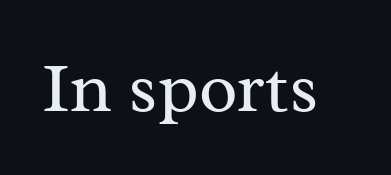
Q: Is the text bold? A: No.
Q: Is the text italic (slanted)? A: No, it is upright.
Q: Is the typeface a serif or a sans-serif typeface? A: Serif.
Q: Is the text underlined? A: No.
Q: Is the spacing between letters normal or unusually wide? A: Normal.
Q: Width (condensed, normal, or wide)? A: Normal.
Q: Stroke contrast? A: Medium.
Q: x-height? A: Medium.
Q: Monospaced? A: No.
